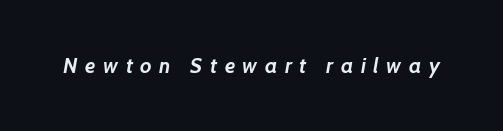
Decoration check: the copy has no underline. Each word looks stretched out because of the extra space between its letters. The strokes are fattened all the way to bold.
